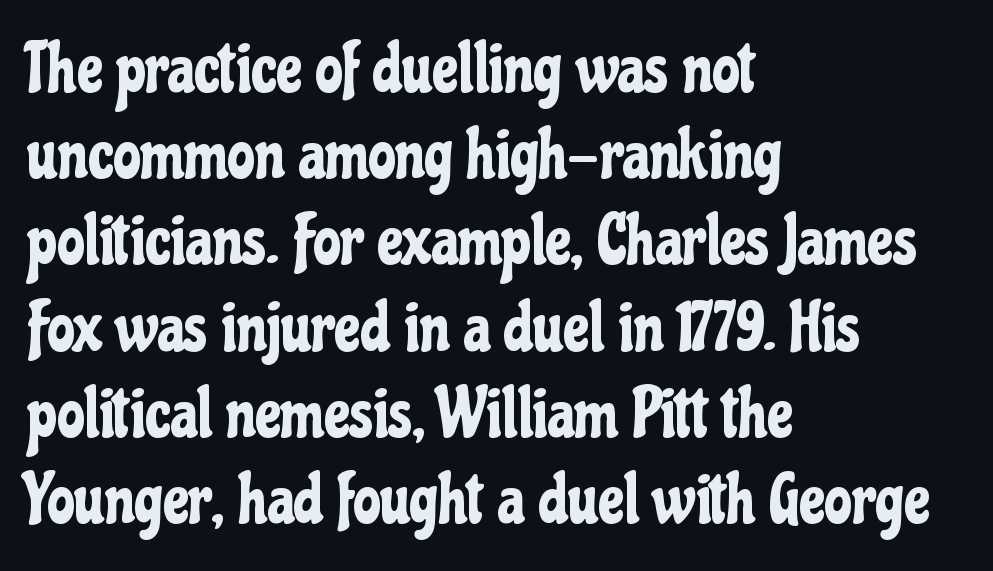
The letters advance in unequal steps, a hallmark of proportional type. The face used here is rendered with its standard letterfit. The characters display no serif detailing; their extremities are plain. Every row of glyphs begins at an identical x-position on the left.
